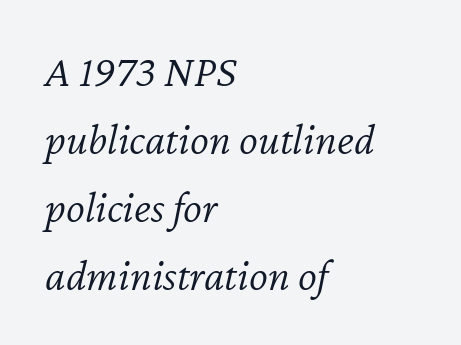
Is the type slanted? Yes — the strokes lean at a clear angle. The lines sit at an ordinary, default distance from one another. Nobody touched the tracking dial on this one. Ink coverage per letter is moderate at most.
